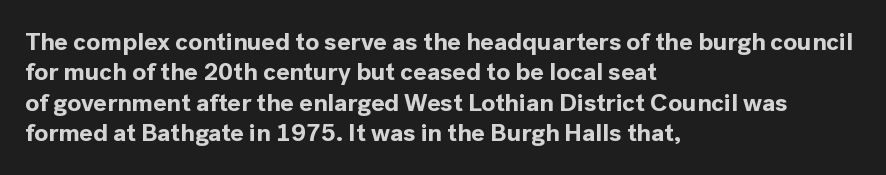
Each line starts at the same left margin while the right side varies. Words appear dense and cohesive because spacing is normal. What weight is shown? A full bold with thick strokes. Nope, not italic — everything's standing straight.
